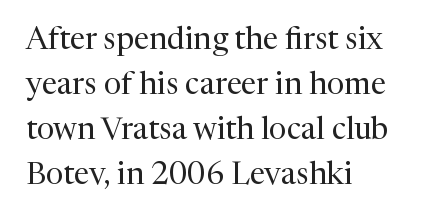
The image shows 31 px regular-weight serif type, upright; set left-aligned, normal line spacing (1.45x), normal letter spacing, not underlined; medium stroke contrast and a medium x-height.
